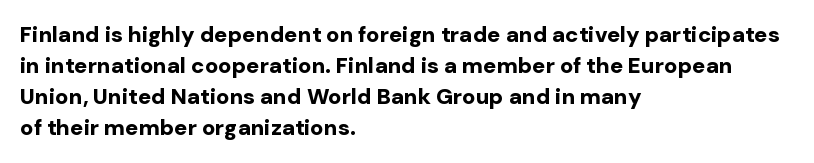
Ordinary non-slanted type is in use. The space between consecutive lines is moderate. The strokes are fattened all the way to bold. No extra tracking has been applied to these lines. Quick note: underline off. The typesetter chose a ragged-right arrangement here.
